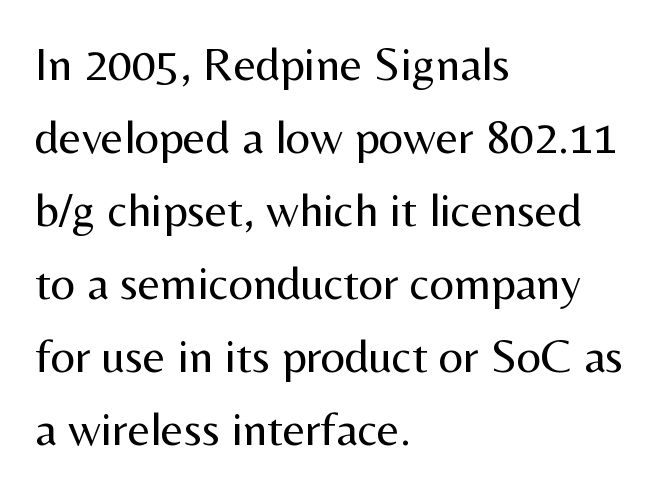
The space directly below the letters is spotless. No extra ink here — the face is not bold. The horizontal fit of the characters is conventional and even. Evenly set lines give the paragraph a standard silhouette. Style check: upright.
